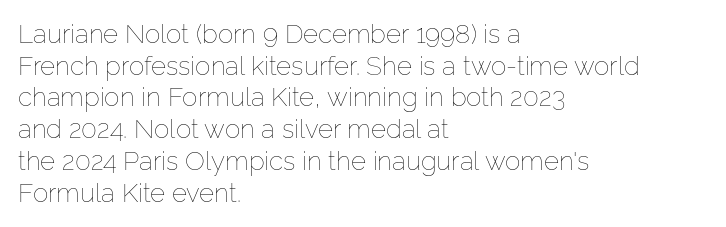
Q: Is the text bold? A: No.
Q: Is the text italic (slanted)? A: No, it is upright.
Q: Is the text underlined? A: No.
Q: How is the paragraph aligned? A: Left-aligned.
Q: Is the spacing between letters normal or unusually wide? A: Normal.
